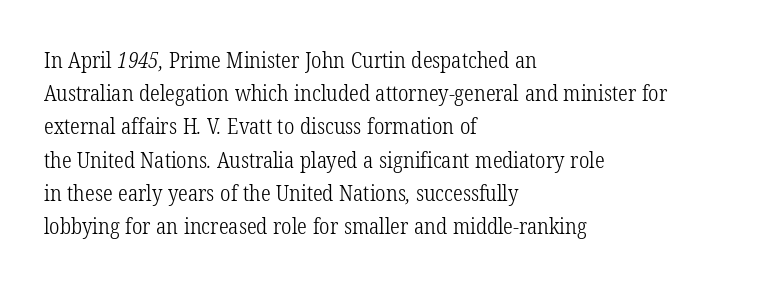
The lines in this sample share a left origin and differ only in where they stop. Default kerning and tracking; the words read as compact shapes. The passage shown stacks its lines at a standard gap. Weight: regular or lighter.
